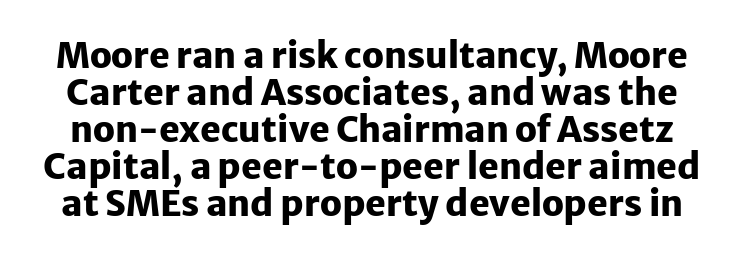
Think of a printed novel: that variable character pitch is what you see here. The area under the type is left untouched. This sample uses an upright cut, with every glyph sitting square on the baseline. The letterforms sit shoulder to shoulder at normal distance. Examine the stroke ends and you'll find no serifs.
